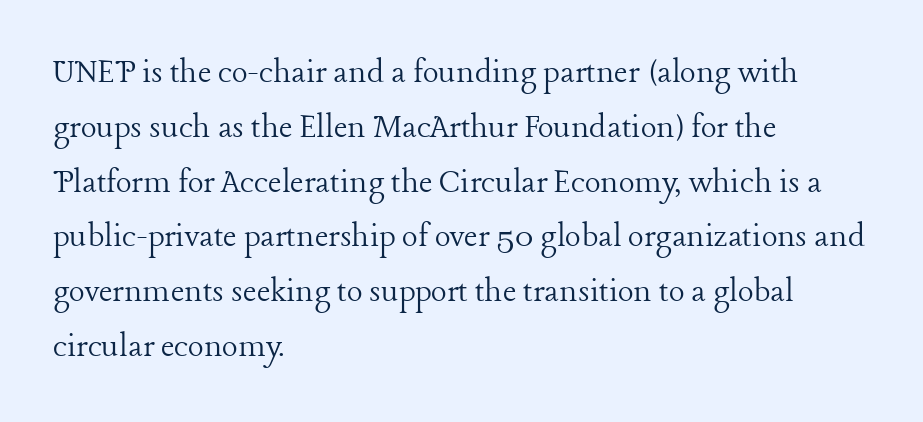
The ragged edge is on the right, which tells us the setting is flush left. The glyphs are unaccompanied by any horizontal stroke below them. Character widths vary here, with narrow letters taking less room than wide ones. Stem width sits at or under what a default text font uses.
